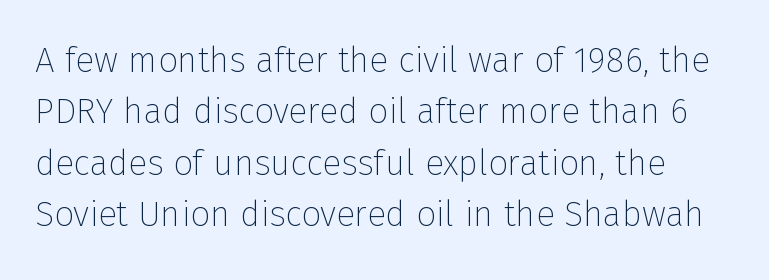
A sans-serif font was chosen for this passage. This reads as an unemphasized weight, regular at the heaviest. How would I describe the line gaps? Plain and ordinary. In terms of posture, this sample is upright. The tracking reads as untouched default to a designer's eye.
